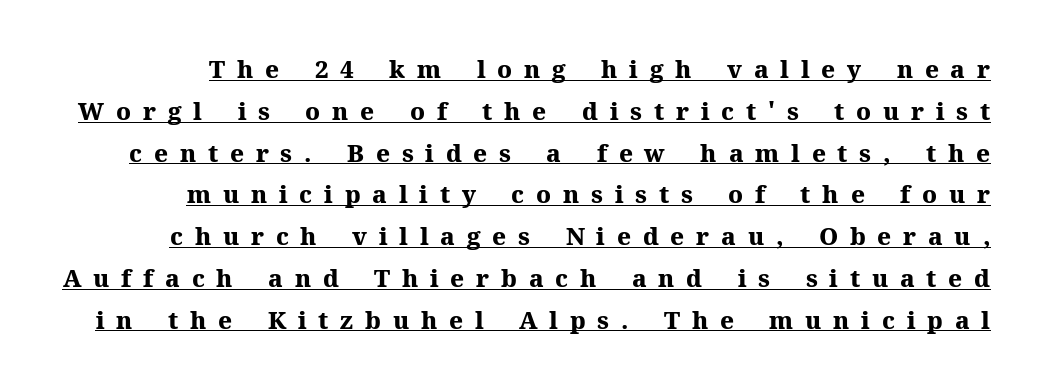
The image shows 24 px bold type, upright; set line spacing 1.74x, unusually wide letter spacing (+0.49 em), underlined.
